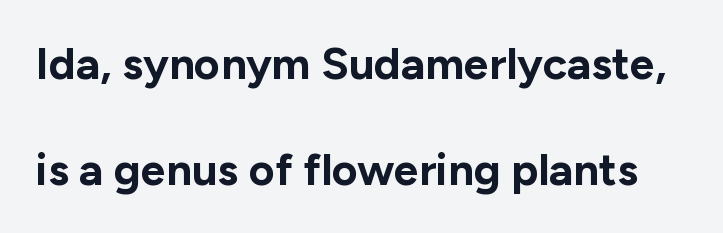
The strokes are fattened all the way to bold. Proportional: the letters do not fall into vertical columns. The passage shown is not underscored anywhere. Inter-character spacing is left at the font's built-in metrics.
